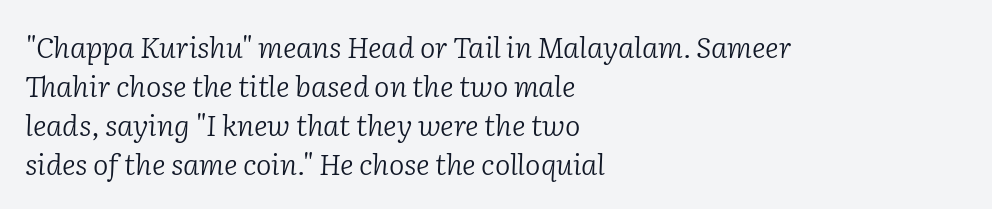
{"serif": "yes", "italic": "yes", "lean": "right", "slant_degrees": 2, "bold": "no", "weight": "light", "width": "normal", "stroke_contrast": "low", "x_height": "medium", "monospaced": "no", "underline": "no", "align": "left", "line_spacing": "normal", "line_spacing_ratio": 1.35, "letter_spacing": "normal", "letter_spacing_em": 0.0, "glyph_px": 29}
